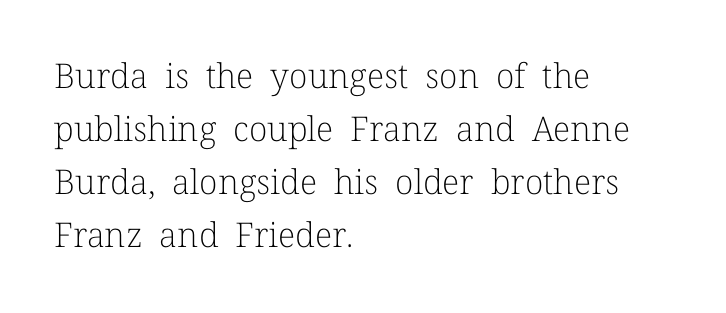
The image shows 34 px light serif type, upright; set left-aligned, normal line spacing (1.56x), normal letter spacing, not underlined; low stroke contrast and a medium x-height.
